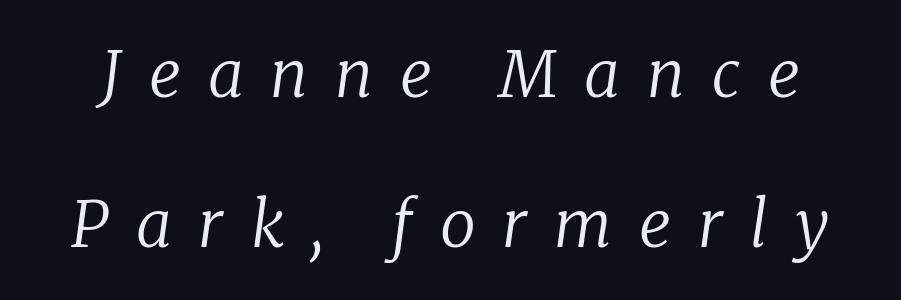
Q: Is the text bold? A: No.
Q: Is the text italic (slanted)? A: Yes, it leans right by about 8 degrees.
Q: Is the typeface a serif or a sans-serif typeface? A: Serif.
Q: Is the text underlined? A: No.
Q: Is the spacing between letters normal or unusually wide? A: Unusually wide.
Q: Is the spacing between lines tight, normal or loose? A: Loose.
Q: Width (condensed, normal, or wide)? A: Normal.
Q: Stroke contrast? A: Low.
Q: x-height? A: Medium.
Q: Monospaced? A: No.
